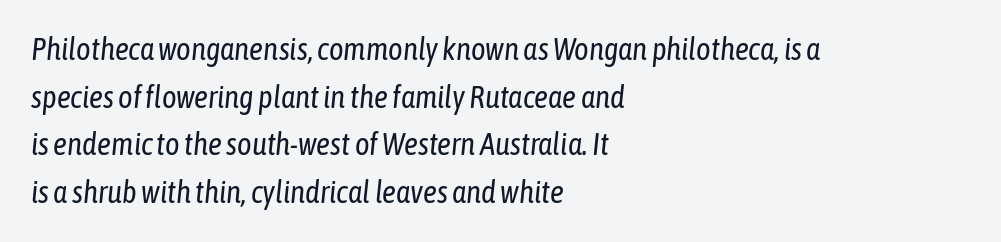
Baseline-to-baseline distance is the conventional proportion of letter height. Compared with a typical body face, this is equally light or lighter still. Descender tails drop into unmarked territory. This rendering uses left alignment, leaving the right contour irregular.
